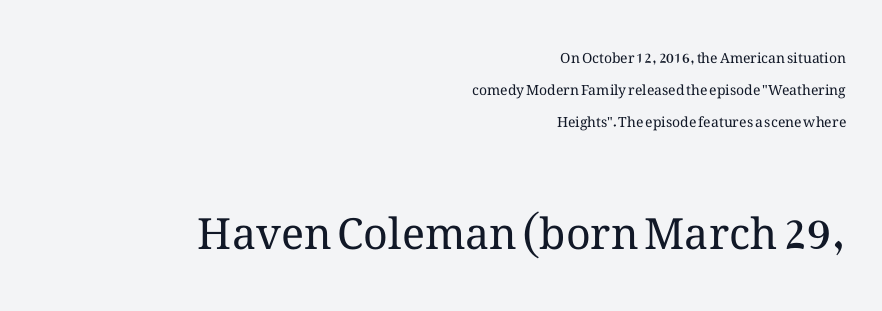
{"italic": "no", "bold": "no", "weight": "regular", "width": "normal", "stroke_contrast": "medium", "x_height": "medium", "monospaced": "no", "underline": "no", "align": "right", "line_spacing": "loose", "line_spacing_ratio": 2.3, "letter_spacing": "normal", "letter_spacing_em": 0.0, "larger_block": "second", "size_ratio": 3.07, "glyph_px": 43}
